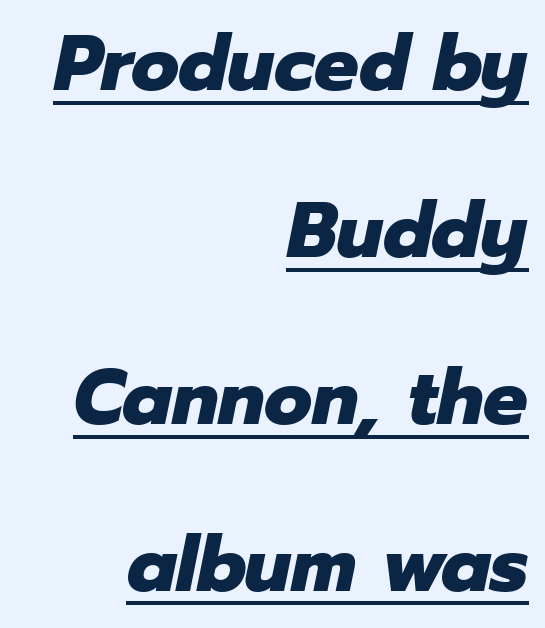
{"italic": "yes", "lean": "right", "slant_degrees": 12, "bold": "yes", "weight": "heavy", "width": "normal", "stroke_contrast": "low", "x_height": "medium", "monospaced": "no", "underline": "yes", "align": "right", "line_spacing": "loose", "line_spacing_ratio": 2.14, "letter_spacing": "normal", "letter_spacing_em": 0.0, "glyph_px": 78}
